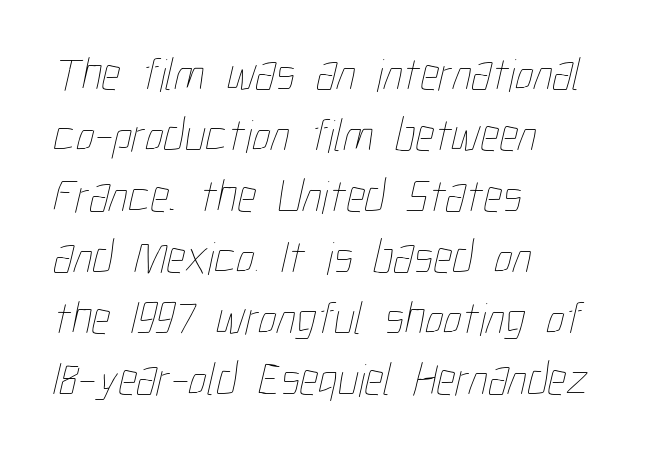
Check under the words: just untouched page. The weight tops out at a normal text grade. The rendering anchors every line to the left-hand side. Glyph-to-glyph distance matches everyday printed text. Successive baselines arrive at the customary interval.
